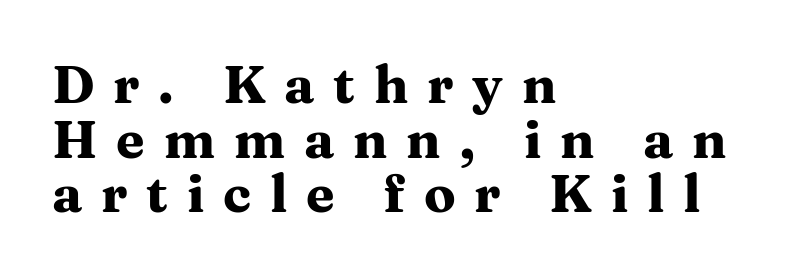
{"serif": "yes", "italic": "no", "bold": "yes", "weight": "heavy", "width": "wide", "stroke_contrast": "medium", "x_height": "medium", "monospaced": "no", "underline": "no", "align": "left", "line_spacing": "tight", "line_spacing_ratio": 1.05, "letter_spacing": "wide", "letter_spacing_em": 0.36, "glyph_px": 52}
